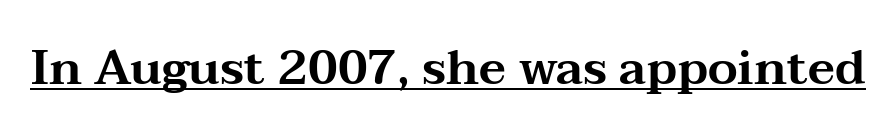
Q: Is the text italic (slanted)? A: No, it is upright.
Q: Is the typeface a serif or a sans-serif typeface? A: Serif.
Q: Is the text underlined? A: Yes.
Q: Is the spacing between letters normal or unusually wide? A: Normal.
Q: Width (condensed, normal, or wide)? A: Wide.
Q: Stroke contrast? A: Medium.
Q: x-height? A: Medium.
Q: Monospaced? A: No.
